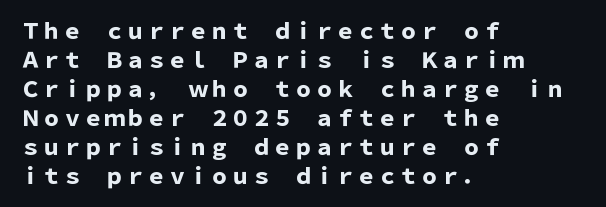
Q: Is the text bold? A: Yes.
Q: Is the text italic (slanted)? A: No, it is upright.
Q: Is the text underlined? A: No.
Q: How is the paragraph aligned? A: Left-aligned.
Q: Is the spacing between letters normal or unusually wide? A: Normal.
Q: Is the spacing between lines tight, normal or loose? A: Normal.
